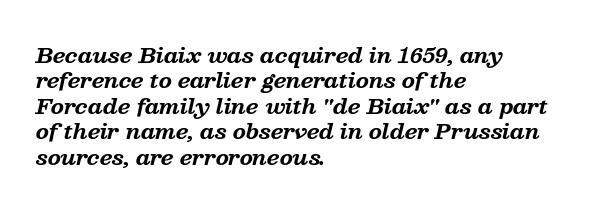
{"italic": "yes", "lean": "right", "slant_degrees": 13, "bold": "yes", "underline": "no", "align": "left", "line_spacing_ratio": 1.21, "letter_spacing": "normal", "letter_spacing_em": 0.0, "glyph_px": 21}
